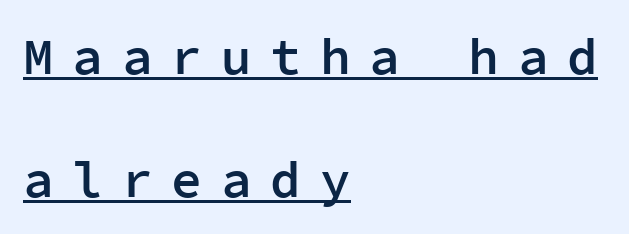
{"serif": "no", "italic": "no", "bold": "semi", "weight": "semibold", "width": "normal", "stroke_contrast": "low", "x_height": "medium", "monospaced": "yes", "underline": "yes", "align": "left", "line_spacing": "loose", "line_spacing_ratio": 2.41, "letter_spacing": "wide", "letter_spacing_em": 0.37, "glyph_px": 51}
